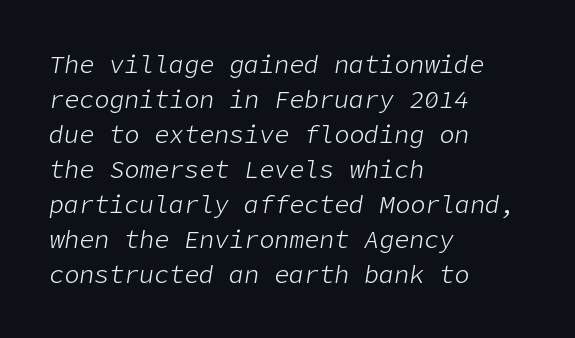
Q: Is the text bold? A: No.
Q: Is the text italic (slanted)? A: Yes, it leans right by about 9 degrees.
Q: Is the text underlined? A: No.
Q: How is the paragraph aligned? A: Left-aligned.
Q: Is the spacing between letters normal or unusually wide? A: Normal.
Q: Is the spacing between lines tight, normal or loose? A: Normal.
